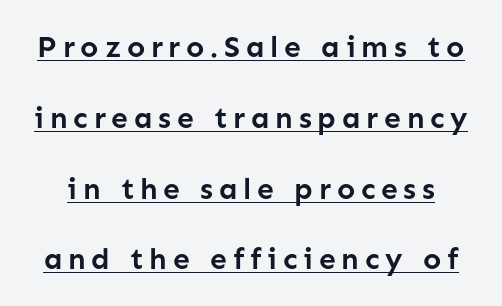
The image shows 30 px semibold sans-serif type, upright; set loose line spacing (2.36x), underlined; low stroke contrast and a medium x-height.
